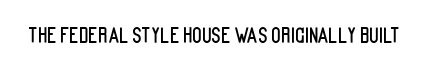
{"italic": "no", "underline": "no", "letter_spacing": "normal", "letter_spacing_em": 0.0, "glyph_px": 20}
